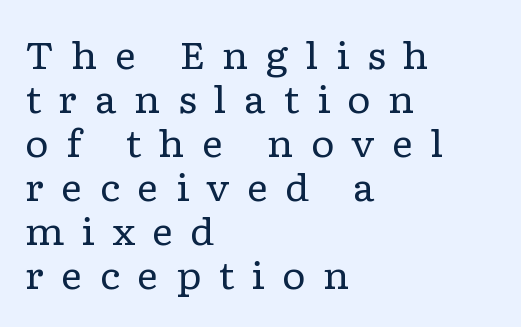
The area under the type is left untouched. Characters remain perfectly vertical along every line. Looks like regular typesetting: each glyph gets only the width it needs. The designer went with a serif here, giving each stem small feet.
